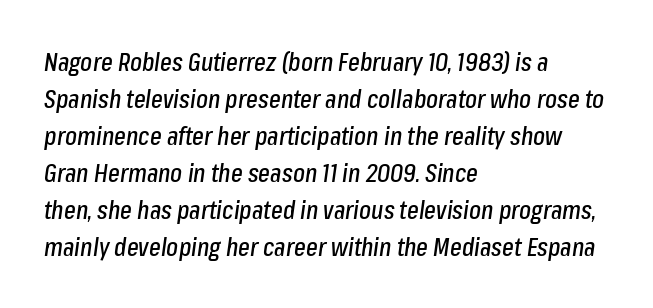
{"italic": "yes", "lean": "right", "slant_degrees": 8, "underline": "no", "align": "left", "line_spacing": "normal", "line_spacing_ratio": 1.48, "letter_spacing": "normal", "letter_spacing_em": 0.0, "glyph_px": 25}
